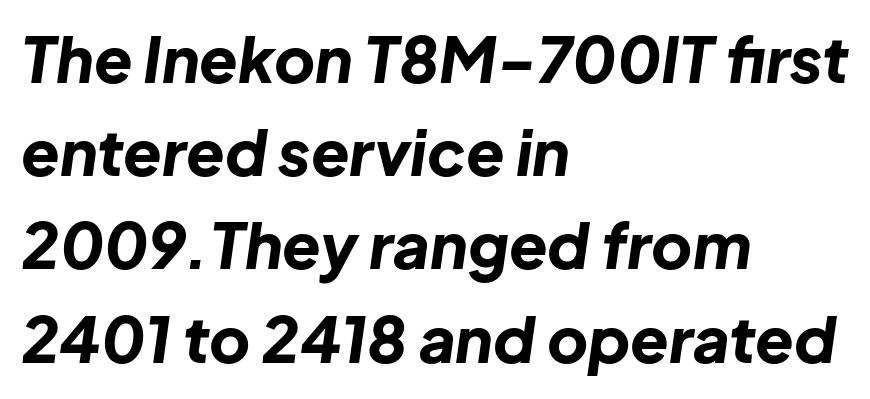
{"italic": "yes", "lean": "right", "slant_degrees": 8, "bold": "yes", "weight": "bold", "width": "normal", "stroke_contrast": "low", "x_height": "medium", "monospaced": "no", "underline": "no", "align": "left", "line_spacing": "normal", "line_spacing_ratio": 1.48, "letter_spacing": "normal", "letter_spacing_em": 0.0, "glyph_px": 63}
